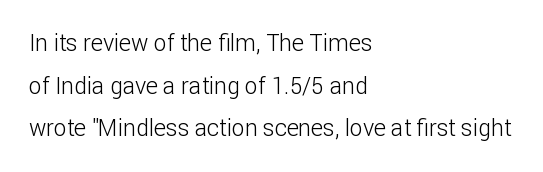
The paragraph has a hard left edge and a soft right edge. The space beneath each line is pristine and unruled. The type is set solid horizontally, with unmodified tracking. The specimen reads as upright at a glance. Each stroke keeps to a modest, everyday thickness or less.
